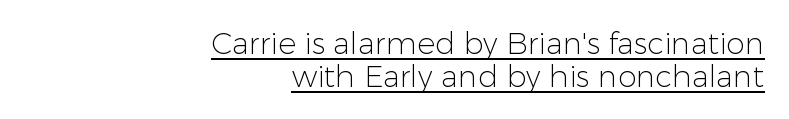
The image shows 30 px light sans-serif type, upright; set right-aligned, tight line spacing (1.1x), normal letter spacing, underlined; low stroke contrast and a medium x-height.
